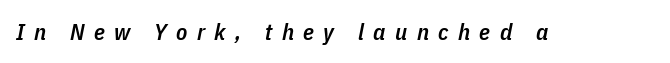
Q: Is the text bold? A: Semi-bold.
Q: Is the text italic (slanted)? A: Yes, it leans right by about 11 degrees.
Q: Is the text underlined? A: No.
Q: Is the spacing between letters normal or unusually wide? A: Unusually wide.
